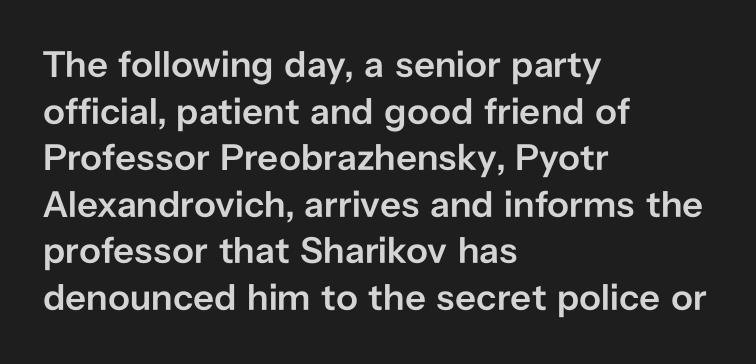
{"serif": "no", "italic": "no", "bold": "semi", "weight": "semibold", "width": "normal", "stroke_contrast": "low", "x_height": "medium", "monospaced": "no", "underline": "no", "align": "left", "line_spacing": "normal", "line_spacing_ratio": 1.26, "letter_spacing": "normal", "letter_spacing_em": 0.0, "glyph_px": 37}
